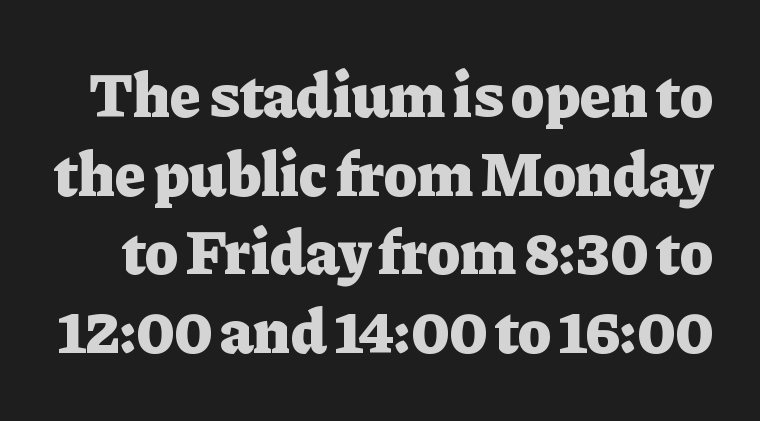
Posture: straight, roman, zero tilt. Look at the tracking — it's just the regular setting, nothing added. Thick stems and heavy bowls — unmistakably bold. Varying glyph widths throughout — classic text-font behaviour. A serif font was chosen for this passage. How would I describe the line gaps? Plain and ordinary.
